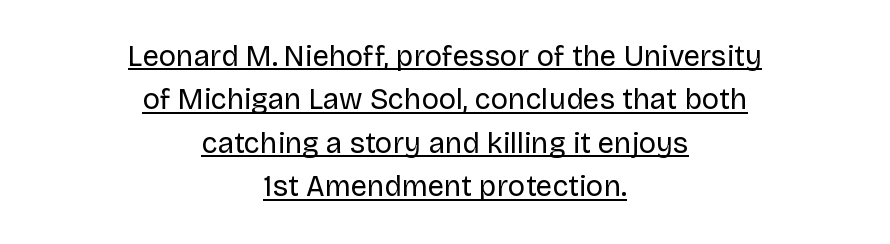
{"serif": "no", "italic": "no", "bold": "no", "weight": "regular", "width": "normal", "stroke_contrast": "low", "x_height": "large", "monospaced": "no", "underline": "yes", "align": "center", "line_spacing": "normal", "line_spacing_ratio": 1.5, "letter_spacing": "normal", "letter_spacing_em": 0.0, "glyph_px": 29}
